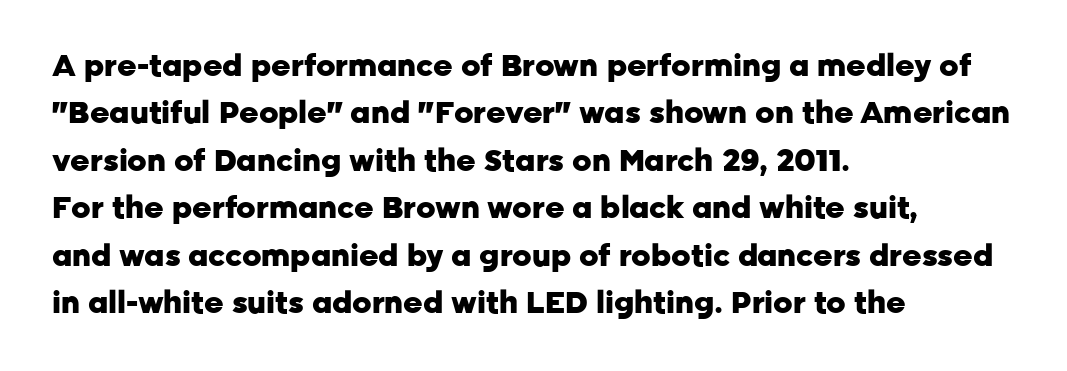
Q: Is the text bold? A: Yes.
Q: Is the text italic (slanted)? A: No, it is upright.
Q: Is the typeface a serif or a sans-serif typeface? A: Sans-serif.
Q: Is the text underlined? A: No.
Q: How is the paragraph aligned? A: Left-aligned.
Q: Is the spacing between letters normal or unusually wide? A: Normal.
Q: Is the spacing between lines tight, normal or loose? A: Normal.
Q: Width (condensed, normal, or wide)? A: Normal.
Q: Stroke contrast? A: Low.
Q: x-height? A: Medium.
Q: Monospaced? A: No.
